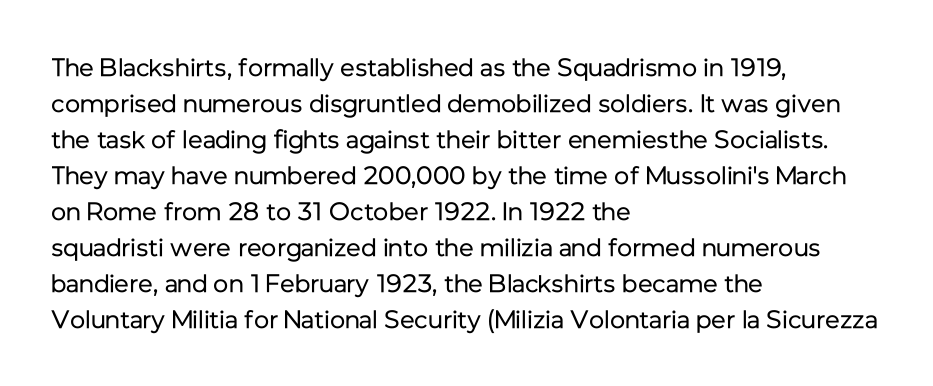
Q: Is the text bold? A: No.
Q: Is the text italic (slanted)? A: No, it is upright.
Q: Is the text underlined? A: No.
Q: How is the paragraph aligned? A: Left-aligned.
Q: Is the spacing between letters normal or unusually wide? A: Normal.
Q: Is the spacing between lines tight, normal or loose? A: Normal.
